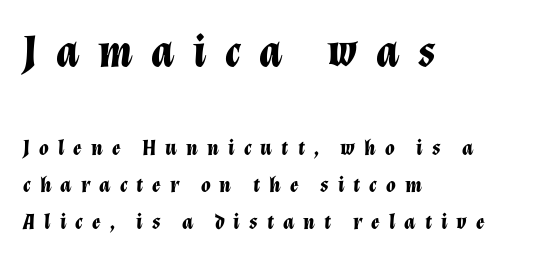
Q: Is the text bold? A: Yes.
Q: Is the text italic (slanted)? A: Yes, it leans right by about 12 degrees.
Q: Is the text underlined? A: No.
Q: How is the paragraph aligned? A: Left-aligned.
Q: Is the spacing between letters normal or unusually wide? A: Unusually wide.
Q: Is the spacing between lines tight, normal or loose? A: Normal.
Q: Which block of text is set in a larger size, the first (top) or the second (bottom)? A: The first (top) one.
Q: Width (condensed, normal, or wide)? A: Normal.
Q: Stroke contrast? A: Low.
Q: x-height? A: Medium.
Q: Monospaced? A: No.
